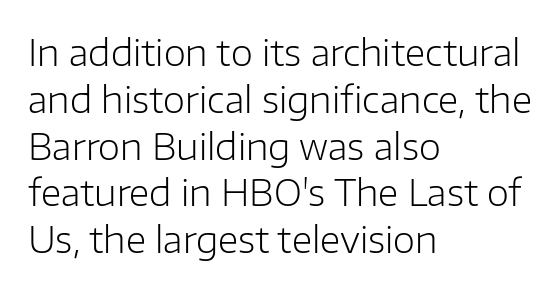
The line-height multiplier appears to be the usual default. The axis of the letterforms is exactly vertical. Honestly, there is no underline to notice here at all. The face used here is rendered with its standard letterfit.
